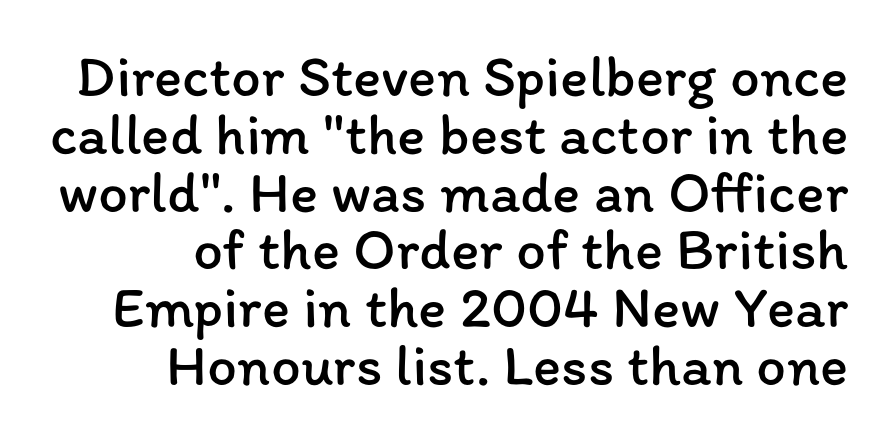
A typesetter would call this proportional, since set widths differ per character. Regarding leading, the lines here are crowded together. The letters stand straight up with perfectly vertical stems. The words here are not underlined. Compared with typical body copy, the letter spacing here is the same.
